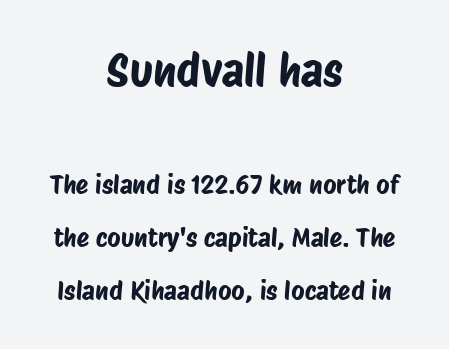
Decoration check: the copy has no underline. In terms of leading, this rendering errs on the spacious side. Classification — sans serif. Horizontal alignment here is central, giving a formal, balanced look.
